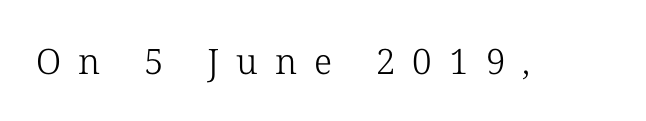
The image shows 35 px light serif type, upright; set unusually wide letter spacing (+0.49 em), not underlined; low stroke contrast and a medium x-height.
